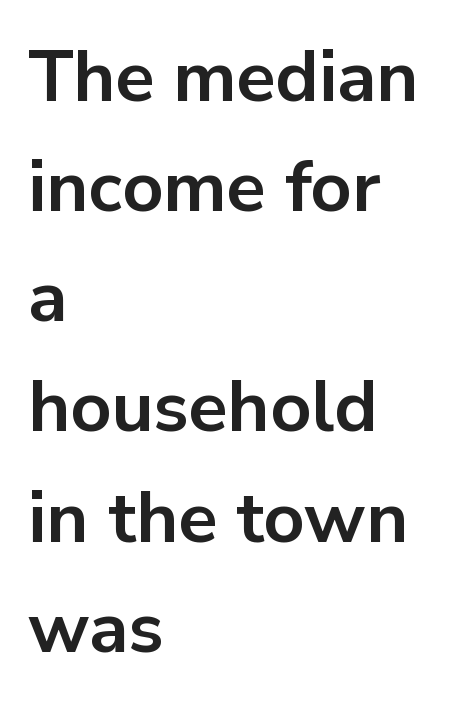
The image shows 72 px bold sans-serif type, upright; set left-aligned, normal line spacing (1.53x), normal letter spacing, not underlined; low stroke contrast and a medium x-height.
